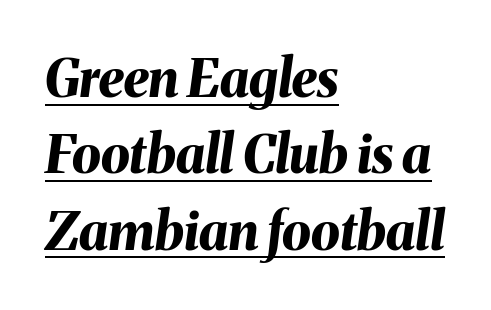
Successive baselines arrive at the customary interval. Its strokes are broad and dark, the hallmark of bold type. Compared with ordinary roman type, these characters are visibly tilted. Glyph-to-glyph distance matches everyday printed text. Underlining? Definitely there.
